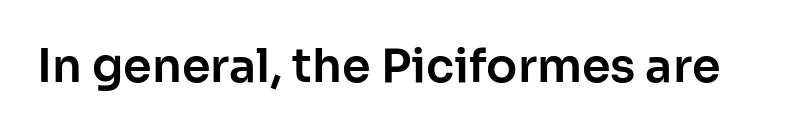
{"serif": "no", "italic": "no", "width": "normal", "stroke_contrast": "low", "x_height": "medium", "monospaced": "no", "underline": "no", "letter_spacing": "normal", "letter_spacing_em": 0.0, "glyph_px": 46}
